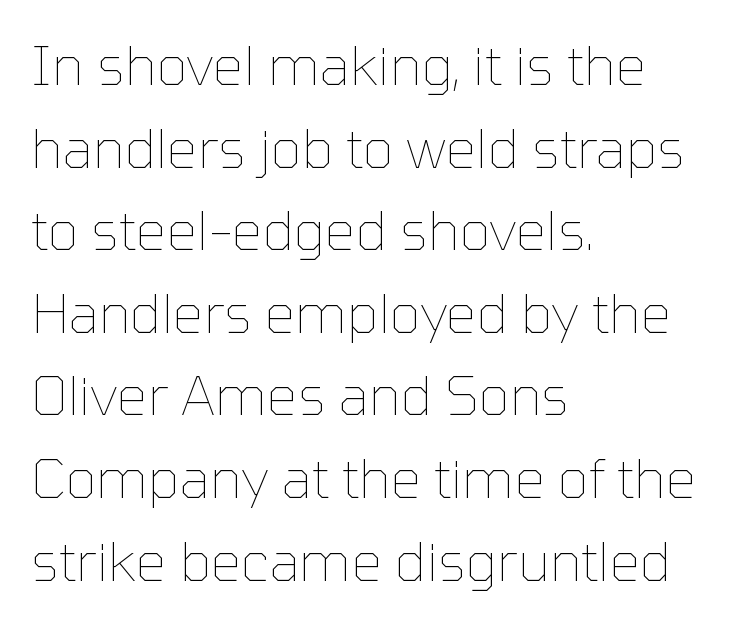
{"italic": "no", "bold": "no", "weight": "thin", "width": "normal", "stroke_contrast": "low", "x_height": "medium", "monospaced": "no", "underline": "no", "align": "left", "line_spacing": "normal", "line_spacing_ratio": 1.53, "letter_spacing": "normal", "letter_spacing_em": 0.0, "glyph_px": 54}
